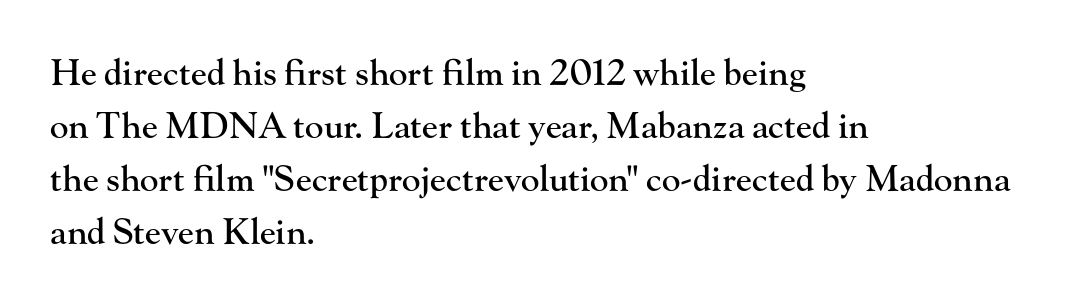
Q: Is the text italic (slanted)? A: No, it is upright.
Q: Is the typeface a serif or a sans-serif typeface? A: Serif.
Q: Is the text underlined? A: No.
Q: How is the paragraph aligned? A: Left-aligned.
Q: Is the spacing between letters normal or unusually wide? A: Normal.
Q: Is the spacing between lines tight, normal or loose? A: Normal.
Q: Width (condensed, normal, or wide)? A: Normal.
Q: Stroke contrast? A: High.
Q: x-height? A: Small.
Q: Monospaced? A: No.
